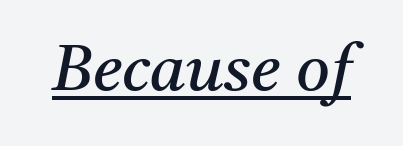
The face used here has a pronounced slope to its letters. These lines are rendered in a variable-pitch font. This reads as an unemphasized weight, regular at the heaviest. Glyph-to-glyph distance matches everyday printed text.
